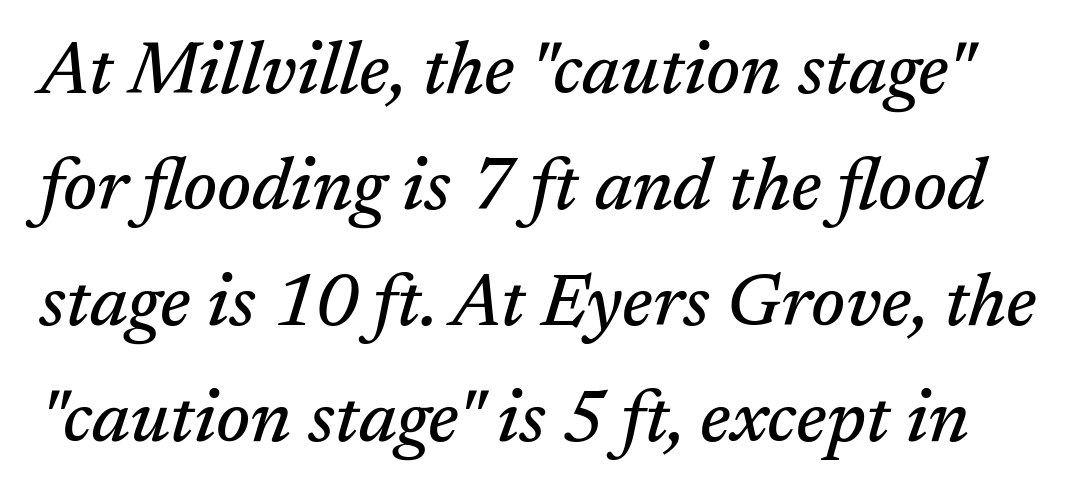
Q: Is the text italic (slanted)? A: Yes, it leans right by about 17 degrees.
Q: Is the typeface a serif or a sans-serif typeface? A: Serif.
Q: Is the text underlined? A: No.
Q: Is the spacing between letters normal or unusually wide? A: Normal.
Q: Is the spacing between lines tight, normal or loose? A: Normal.
Q: Width (condensed, normal, or wide)? A: Normal.
Q: Stroke contrast? A: Medium.
Q: x-height? A: Medium.
Q: Monospaced? A: No.
